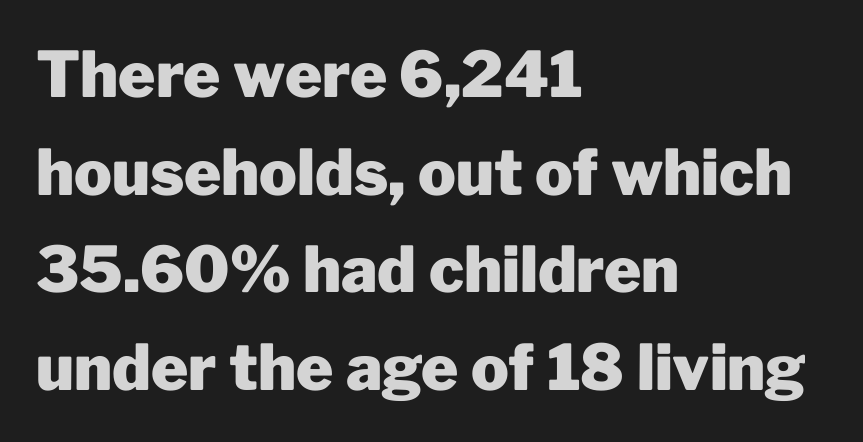
The image shows 63 px heavy sans-serif type, upright; set left-aligned, normal line spacing (1.55x), normal letter spacing, not underlined; low stroke contrast and a medium x-height.
